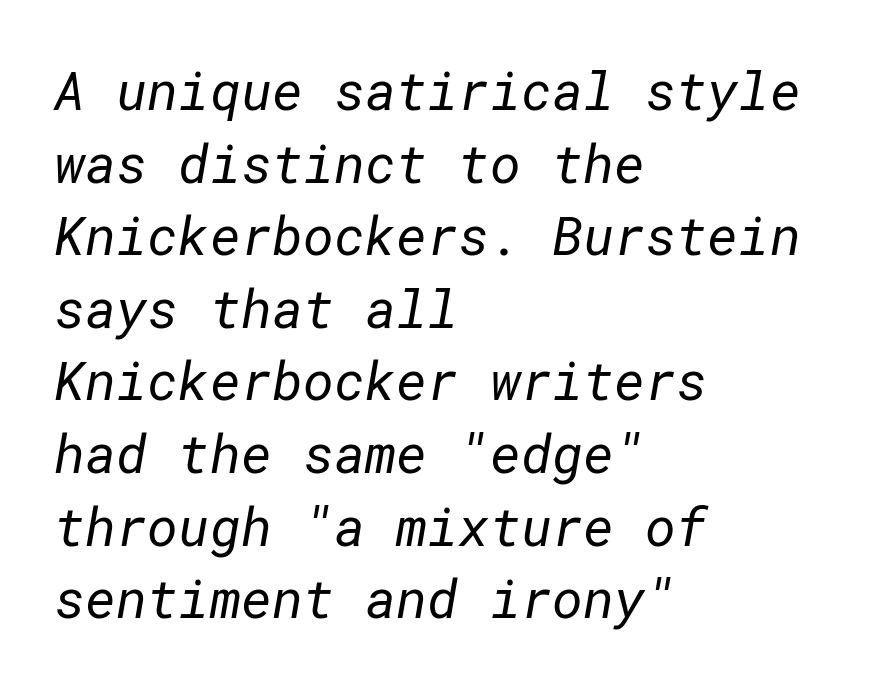
The image shows 53 px regular-weight sans-serif type; set left-aligned, normal line spacing (1.37x), normal letter spacing, not underlined; low stroke contrast and a medium x-height.
